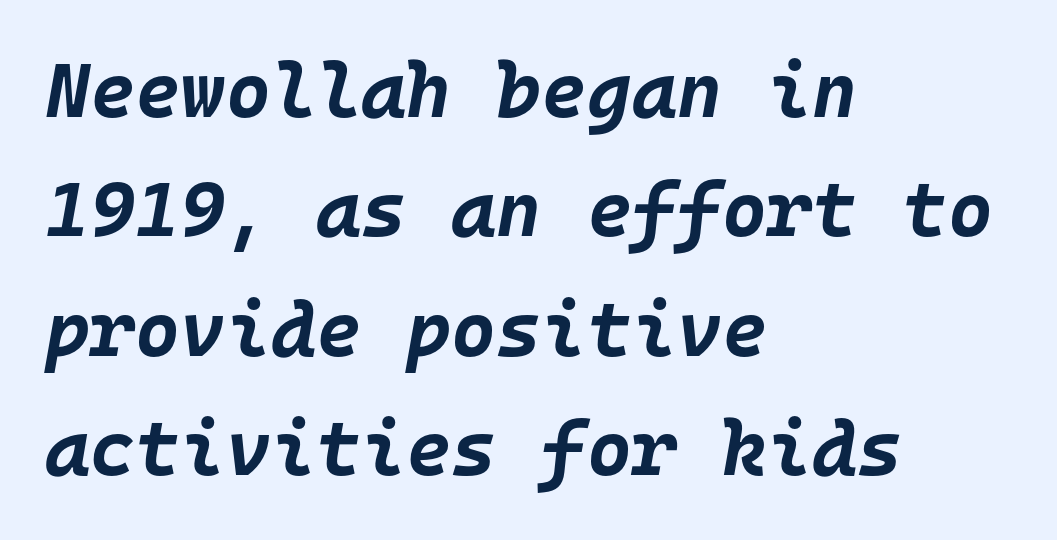
{"italic": "yes", "lean": "right", "slant_degrees": 10, "bold": "yes", "weight": "bold", "width": "normal", "stroke_contrast": "low", "x_height": "large", "monospaced": "yes", "underline": "no", "align": "left", "line_spacing": "normal", "line_spacing_ratio": 1.55, "letter_spacing": "normal", "letter_spacing_em": 0.0, "glyph_px": 77}
